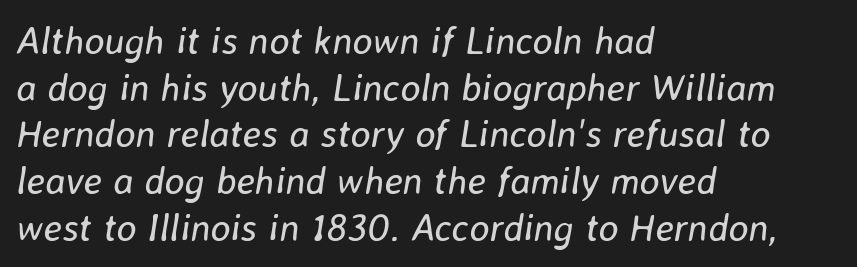
{"italic": "yes", "lean": "right", "slant_degrees": 8, "bold": "no", "weight": "regular", "width": "normal", "stroke_contrast": "low", "x_height": "medium", "monospaced": "no", "underline": "no", "align": "left", "line_spacing_ratio": 1.23, "letter_spacing": "normal", "letter_spacing_em": 0.0, "glyph_px": 38}
